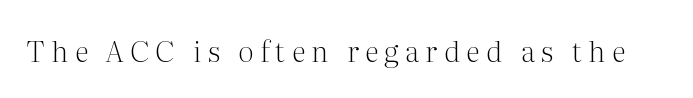
The image shows 29 px light serif type, upright; set unusually wide letter spacing (+0.22 em), not underlined; medium stroke contrast and a medium x-height.
